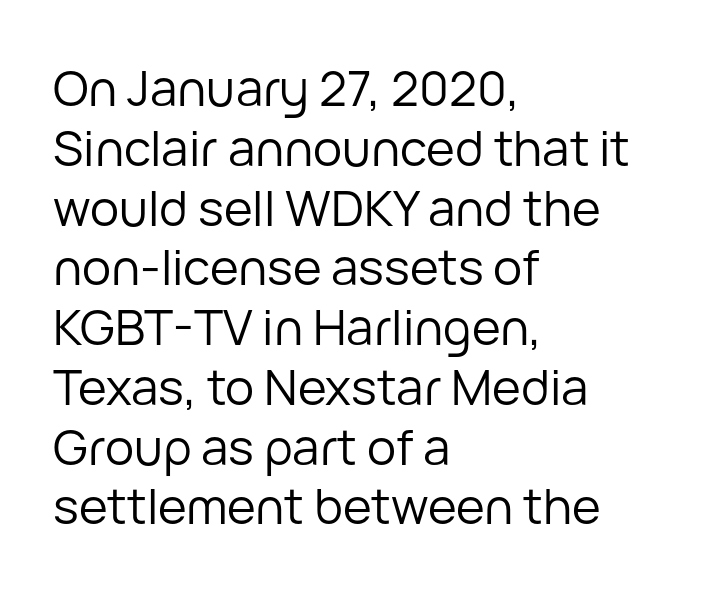
No chunkiness to these letters — they're not bold. Has an underline been added? It has not. Italic? Not at all — the glyphs are vertical. Honestly, the letter spacing is just normal — you wouldn't notice it. This rendering uses left alignment, leaving the right contour irregular. Check where the strokes stop: nothing finishes them off — pure sans.
